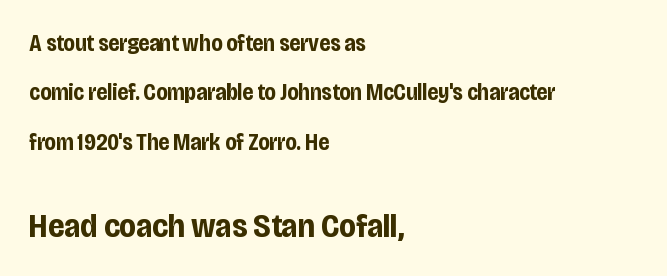
{"serif": "no", "italic": "no", "bold": "yes", "weight": "bold", "width": "condensed", "stroke_contrast": "low", "x_height": "large", "monospaced": "no", "underline": "no", "align": "left", "line_spacing": "loose", "line_spacing_ratio": 2.15, "letter_spacing": "normal", "letter_spacing_em": 0.0, "larger_block": "second", "size_ratio": 1.48, "glyph_px": 34}
